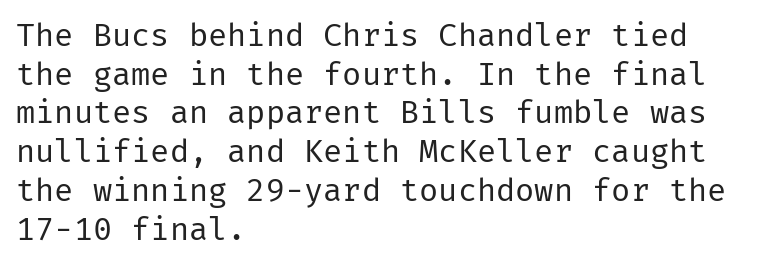
The image shows 32 px regular-weight sans-serif type, upright; set left-aligned, line spacing 1.21x, normal letter spacing, not underlined; low stroke contrast and a medium x-height.
